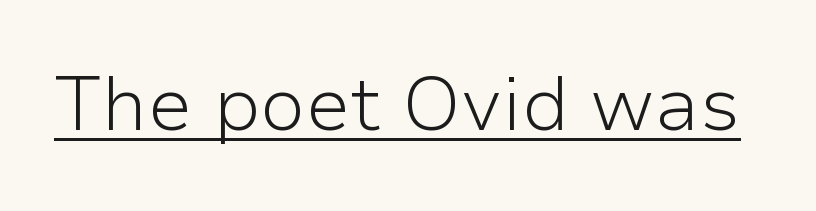
The image shows 75 px light sans-serif type, upright; set normal letter spacing, underlined; low stroke contrast and a medium x-height.
